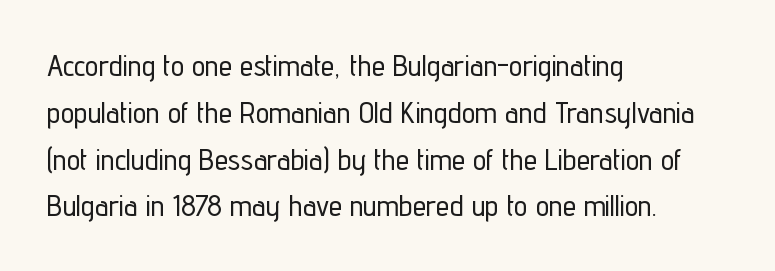
Q: Is the text italic (slanted)? A: No, it is upright.
Q: Is the typeface a serif or a sans-serif typeface? A: Sans-serif.
Q: Is the text underlined? A: No.
Q: How is the paragraph aligned? A: Left-aligned.
Q: Is the spacing between letters normal or unusually wide? A: Normal.
Q: Is the spacing between lines tight, normal or loose? A: Normal.
Q: Width (condensed, normal, or wide)? A: Condensed.
Q: Stroke contrast? A: Low.
Q: x-height? A: Medium.
Q: Monospaced? A: No.
